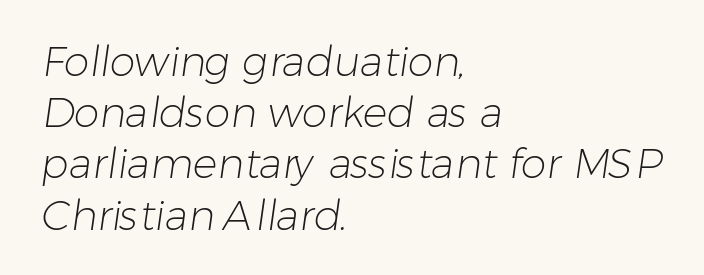
Spacing verdict: proportional, widths tailored to each character. Letter spacing: default. Stems and bowls with no extra thickness — not bold. The gap between lines stays unmarked. Honestly, the row spacing looks completely unremarkable. Where is the straight margin? On the left.
